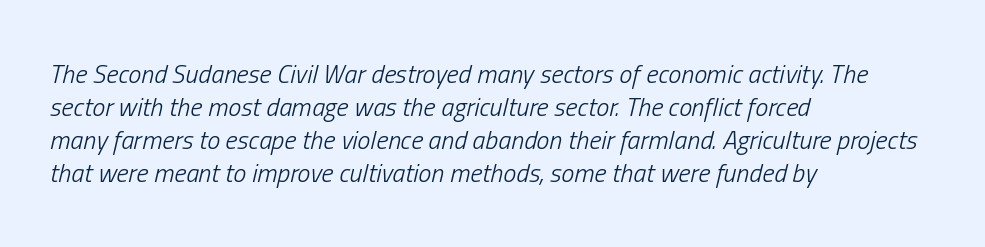
Q: Is the text bold? A: No.
Q: Is the text italic (slanted)? A: Yes, it leans right by about 13 degrees.
Q: Is the text underlined? A: No.
Q: How is the paragraph aligned? A: Left-aligned.
Q: Is the spacing between letters normal or unusually wide? A: Normal.
Q: Is the spacing between lines tight, normal or loose? A: Normal.
